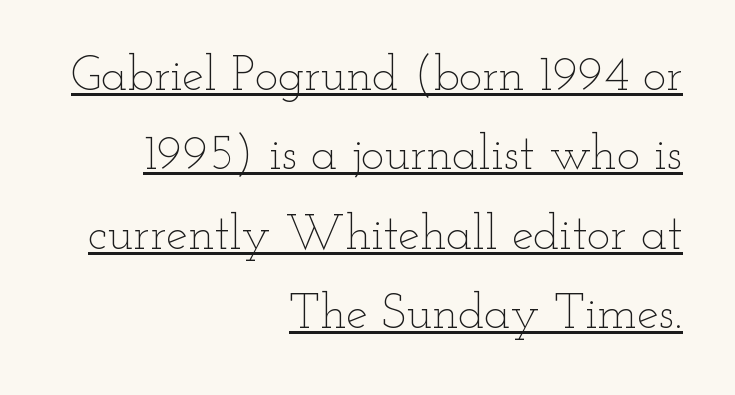
Notice how the stems are strictly vertical — no italics here. The face used here appears with an underline applied. Normally led — the rows are evenly, conventionally spaced. Reading down the block, your eye finds every line finishing at a fixed right position. No extra ink here — the face is not bold. Character widths vary here, with narrow letters taking less room than wide ones.
